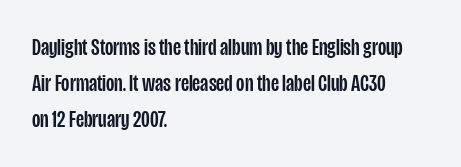
Leading: standard. Ascenders rise straight up at ninety degrees. Nobody drew a line under any word here. Here the glyphs are tracked normally, forming tight word shapes. All the whitespace from short lines collects on the right.
